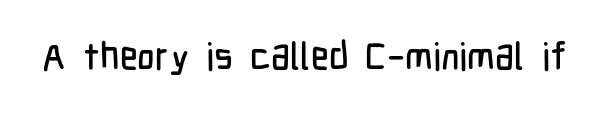
The image shows 38 px condensed sans-serif type, upright; set normal letter spacing, not underlined; low stroke contrast and a medium x-height.
